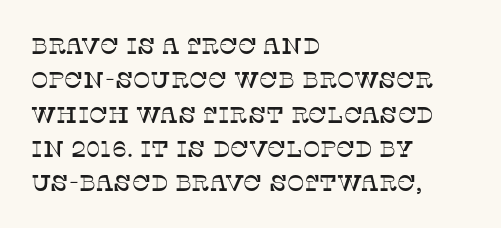
If you drew a ruler down the left edge, every line would touch it. Any mark beneath the type? The region is blank. Vertical spacing — default. It's the straight-up-and-down kind of type.
